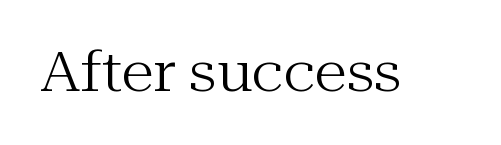
{"serif": "yes", "italic": "no", "bold": "no", "weight": "regular", "width": "normal", "stroke_contrast": "medium", "x_height": "medium", "monospaced": "no", "underline": "no", "letter_spacing": "normal", "letter_spacing_em": 0.0, "glyph_px": 54}
